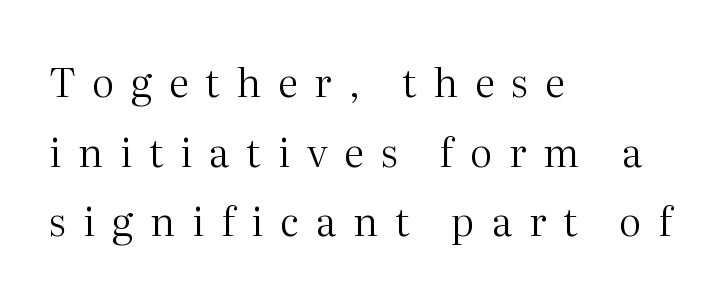
Q: Is the text bold? A: No.
Q: Is the text italic (slanted)? A: No, it is upright.
Q: Is the typeface a serif or a sans-serif typeface? A: Serif.
Q: Is the text underlined? A: No.
Q: How is the paragraph aligned? A: Left-aligned.
Q: Is the spacing between letters normal or unusually wide? A: Unusually wide.
Q: Width (condensed, normal, or wide)? A: Normal.
Q: Stroke contrast? A: Medium.
Q: x-height? A: Medium.
Q: Monospaced? A: No.
